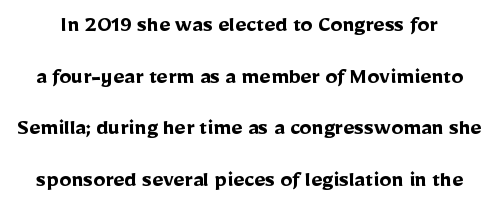
The image shows 24 px bold type, upright; set loose line spacing (2.15x), normal letter spacing, not underlined.
